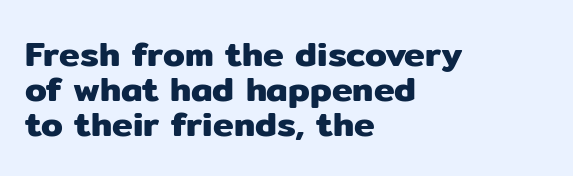
{"serif": "no", "italic": "no", "width": "normal", "stroke_contrast": "low", "x_height": "medium", "monospaced": "no", "underline": "no", "align": "left", "line_spacing": "tight", "line_spacing_ratio": 1.0, "letter_spacing": "normal", "letter_spacing_em": 0.0, "glyph_px": 35}
